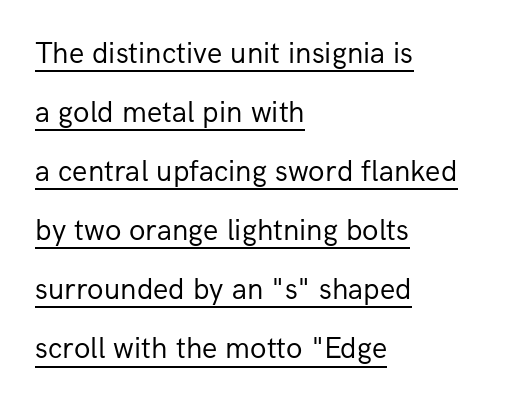
What kind of face is this? One without serifs — a sans. Posture: straight, roman, zero tilt. The font is comparable to plain body text, perhaps lighter. Like a heading marked for emphasis, these lines bear an underscore.
